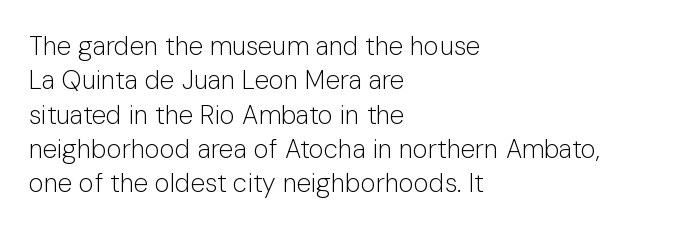
The image shows 26 px text type, upright; set left-aligned, normal line spacing (1.32x), normal letter spacing, not underlined.
